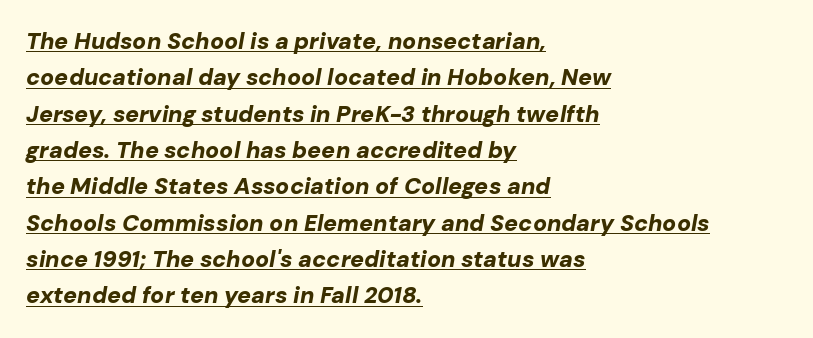
{"italic": "yes", "lean": "right", "slant_degrees": 10, "bold": "yes", "underline": "yes", "align": "left", "line_spacing": "normal", "line_spacing_ratio": 1.58, "letter_spacing": "normal", "letter_spacing_em": 0.0, "glyph_px": 23}
